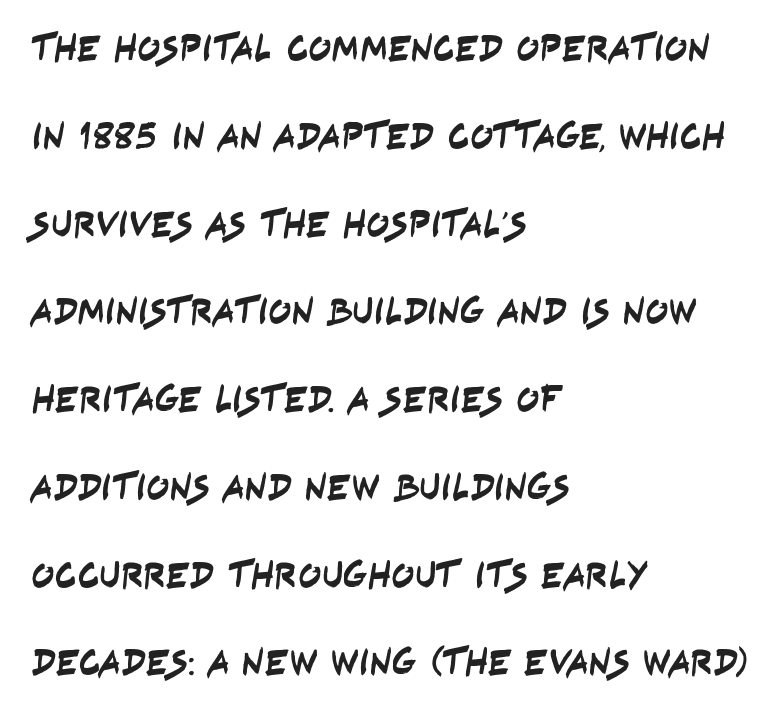
You could call the tracking neutral — neither tight nor loose. You could fit nearly another row in the gap between these rows. Check under the words: just untouched page. You can tell from the bare stems that sans-serif type was used.
